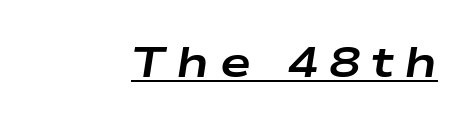
Looks like regular typesetting: each glyph gets only the width it needs. Rendered with sloped, italic letterforms. Each glyph is drawn with heavy, bold strokes. Characters follow at a spacing far wider than the type designer built in. What decoration does the sample have? An underline.
